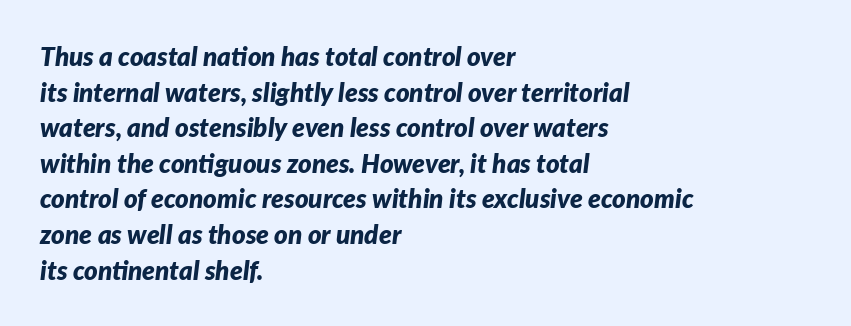
{"italic": "yes", "lean": "right", "slant_degrees": 7, "bold": "yes", "underline": "no", "align": "left", "line_spacing": "normal", "line_spacing_ratio": 1.37, "letter_spacing": "normal", "letter_spacing_em": 0.0, "glyph_px": 26}
